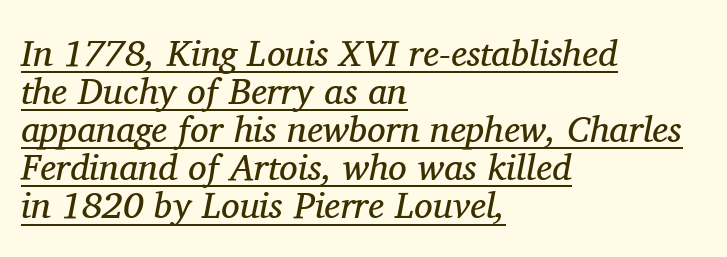
{"serif": "yes", "italic": "yes", "lean": "right", "slant_degrees": 11, "bold": "no", "weight": "regular", "width": "normal", "stroke_contrast": "medium", "x_height": "medium", "monospaced": "no", "underline": "yes", "align": "left", "line_spacing": "tight", "line_spacing_ratio": 1.03, "letter_spacing": "normal", "letter_spacing_em": 0.0, "glyph_px": 37}
